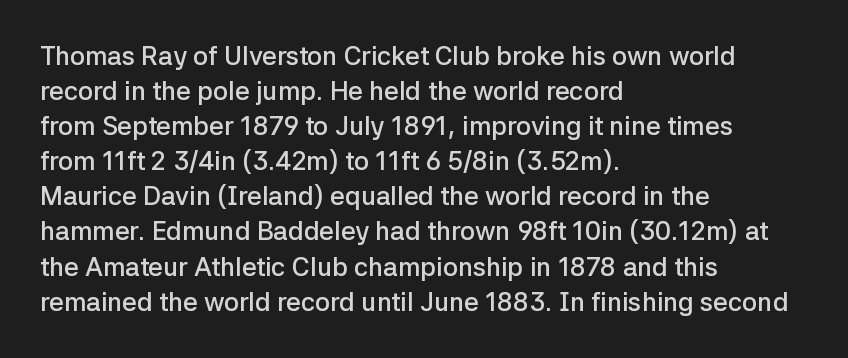
The image shows 26 px text type, upright; set left-aligned, normal line spacing (1.35x), normal letter spacing, not underlined.
